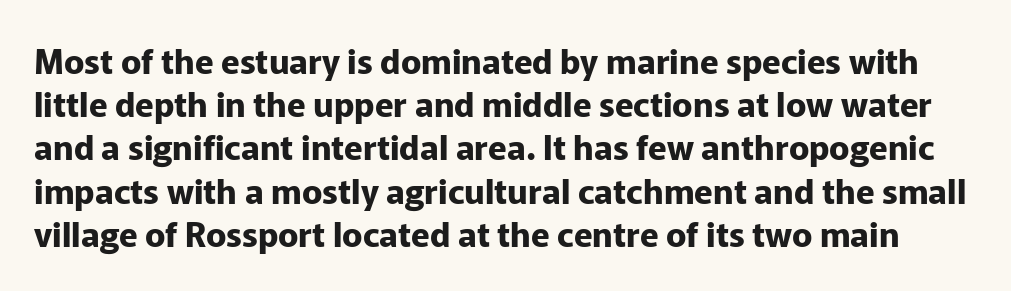
Look at the tracking — it's just the regular setting, nothing added. Varying glyph widths throughout — classic text-font behaviour. Type style note: lacks serifs. Do the letters lean? They stand straight. No word sits above an underline. The vertical gap from one line to the next is medium.
